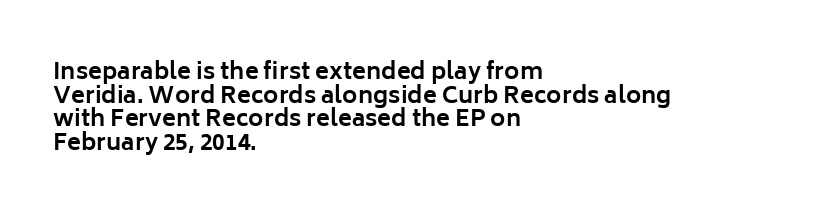
Q: Is the text bold? A: Yes.
Q: Is the text italic (slanted)? A: No, it is upright.
Q: Is the text underlined? A: No.
Q: How is the paragraph aligned? A: Left-aligned.
Q: Is the spacing between letters normal or unusually wide? A: Normal.
Q: Is the spacing between lines tight, normal or loose? A: Tight.
